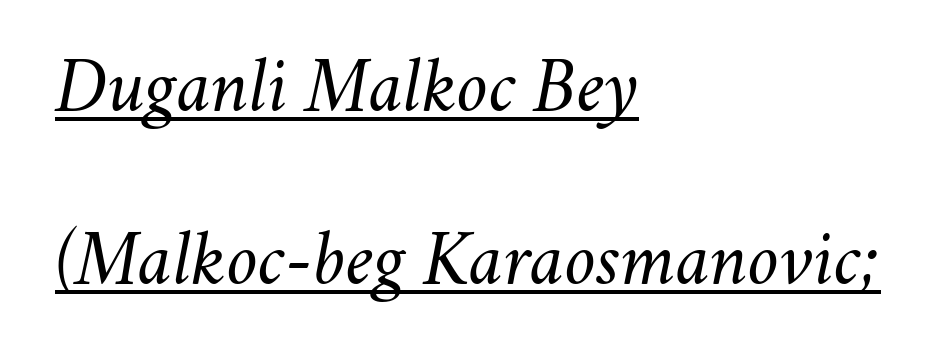
{"italic": "yes", "lean": "right", "slant_degrees": 11, "bold": "no", "weight": "regular", "width": "normal", "stroke_contrast": "medium", "x_height": "small", "monospaced": "no", "underline": "yes", "align": "left", "line_spacing": "loose", "line_spacing_ratio": 2.28, "letter_spacing": "normal", "letter_spacing_em": 0.0, "glyph_px": 76}
